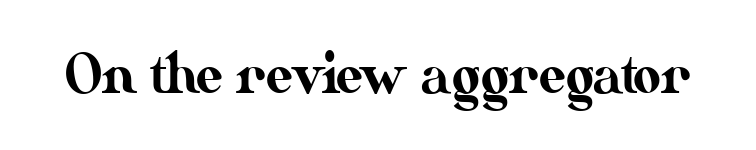
The image shows 54 px text type, upright; set normal letter spacing, not underlined; medium stroke contrast and a small x-height.
